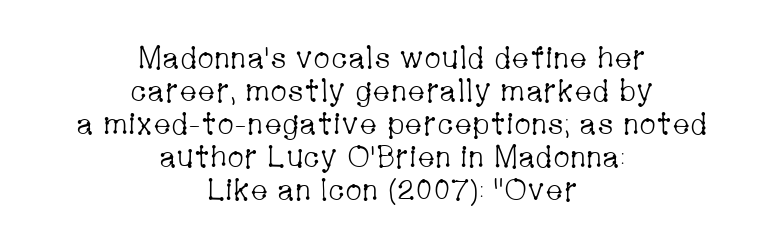
Q: Is the text bold? A: No.
Q: Is the text italic (slanted)? A: No, it is upright.
Q: Is the typeface a serif or a sans-serif typeface? A: Serif.
Q: Is the text underlined? A: No.
Q: How is the paragraph aligned? A: Centered.
Q: Is the spacing between letters normal or unusually wide? A: Normal.
Q: Is the spacing between lines tight, normal or loose? A: Tight.
Q: Width (condensed, normal, or wide)? A: Condensed.
Q: Stroke contrast? A: Low.
Q: x-height? A: Medium.
Q: Monospaced? A: No.
